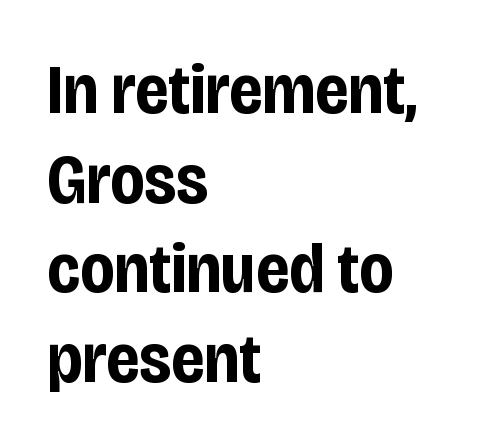
Descenders are the only things crossing below the line. Emphasis by weight is at full strength: bold. Note the varied advance widths — an 'i' is clearly narrower than an 'm'. If you drew a ruler down the left edge, every line would touch it. The axis of the letterforms is exactly vertical. Inter-character spacing is left at the font's built-in metrics.
